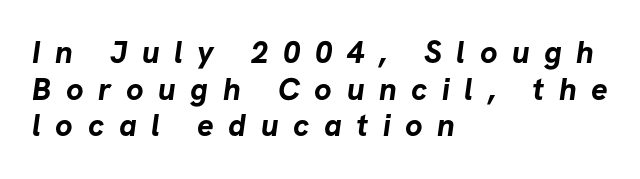
The image shows 31 px bold sans-serif type; set left-aligned, line spacing 1.18x, unusually wide letter spacing (+0.47 em), not underlined; low stroke contrast and a medium x-height.
